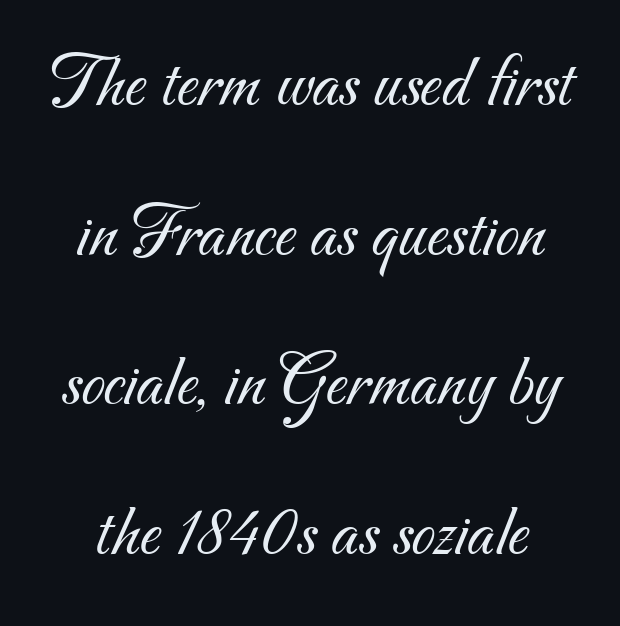
A light-to-regular cut is what we see here. What's the leading like? Stretched, with rows far apart. Looks like regular typesetting: each glyph gets only the width it needs. The characters display no serif detailing; their extremities are plain. Here the glyphs are tracked normally, forming tight word shapes. Glance below the letters and you will spot only blank space.
